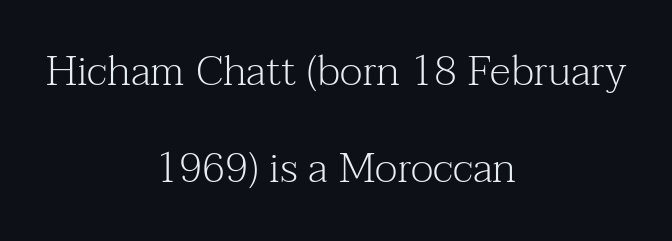
Q: Is the text bold? A: No.
Q: Is the text italic (slanted)? A: No, it is upright.
Q: Is the typeface a serif or a sans-serif typeface? A: Serif.
Q: Is the text underlined? A: No.
Q: How is the paragraph aligned? A: Centered.
Q: Is the spacing between letters normal or unusually wide? A: Normal.
Q: Is the spacing between lines tight, normal or loose? A: Loose.
Q: Width (condensed, normal, or wide)? A: Normal.
Q: Stroke contrast? A: Medium.
Q: x-height? A: Medium.
Q: Monospaced? A: No.
